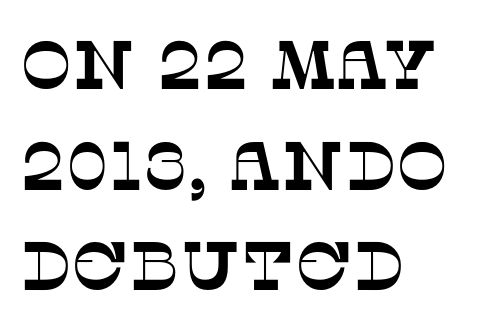
Q: Is the typeface a serif or a sans-serif typeface? A: Serif.
Q: Is the text underlined? A: No.
Q: How is the paragraph aligned? A: Left-aligned.
Q: Is the spacing between letters normal or unusually wide? A: Normal.
Q: Is the spacing between lines tight, normal or loose? A: Normal.
Q: Width (condensed, normal, or wide)? A: Normal.
Q: Stroke contrast? A: Low.
Q: x-height? A: Large.
Q: Monospaced? A: No.
